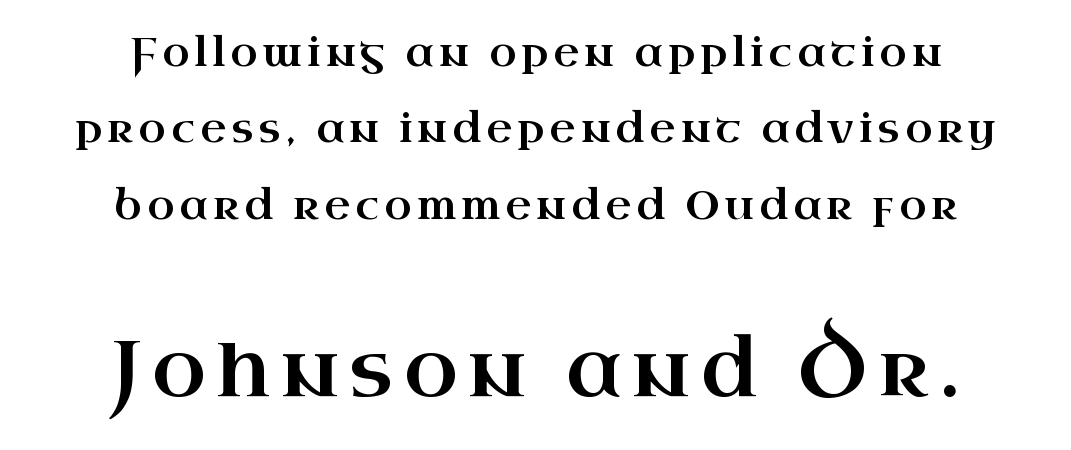
{"serif": "yes", "italic": "no", "width": "wide", "stroke_contrast": "high", "x_height": "small", "monospaced": "no", "underline": "no", "align": "center", "line_spacing": "loose", "line_spacing_ratio": 1.91, "larger_block": "second", "size_ratio": 1.98, "glyph_px": 79}
